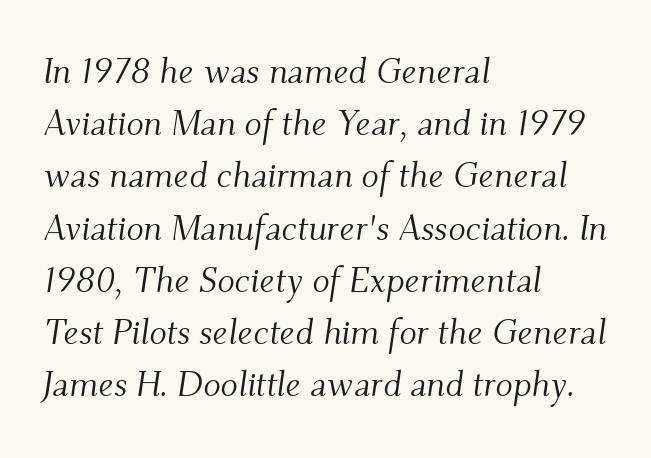
The face looks like a standard text weight, possibly lighter. Horizontal alignment here is leftward, the default for most running prose. Lines of text with bare space underneath. The typeface chosen for these lines features serifs. Vertical spacing — default. What stands out about the letter spacing? Nothing — it is the standard amount.
